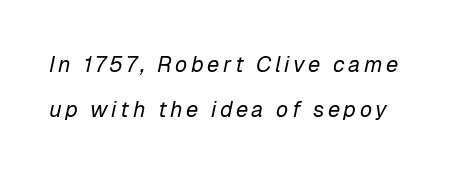
The image shows 22 px text type, italic (leaning right); set loose line spacing (2.04x), not underlined.
